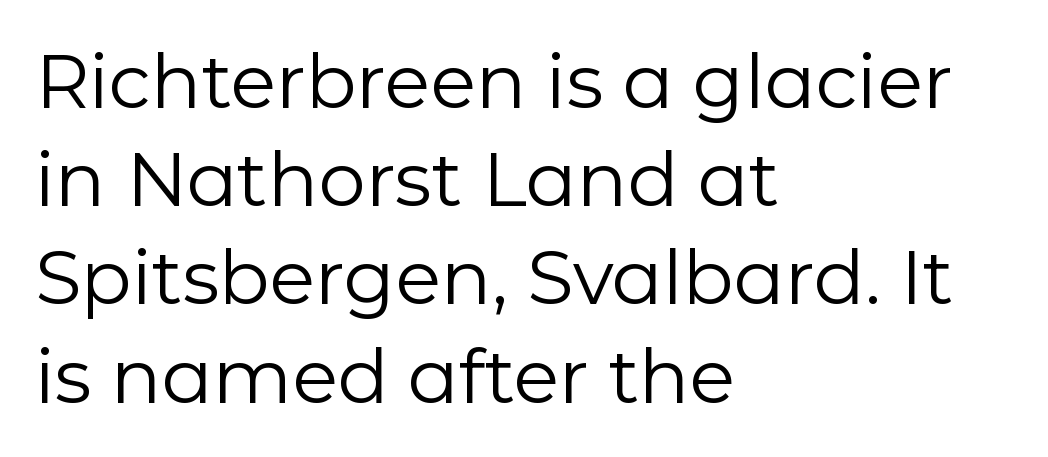
The image shows 75 px regular-weight sans-serif type, upright; set left-aligned, normal line spacing (1.31x), normal letter spacing, not underlined; low stroke contrast and a medium x-height.
